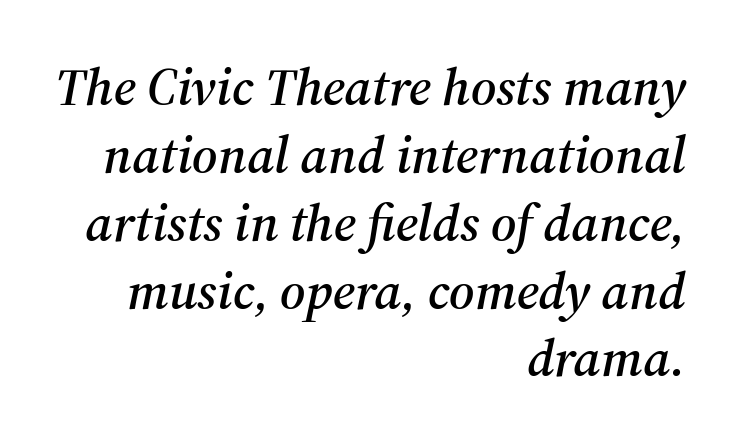
The block of text has a typical density, with ordinary space between rows. Has an underline been added? It has not. The passage shown is typed in a proportional face where columns would drift. Unlike a clean sans, this face finishes its strokes with serifs. Compared with ordinary roman type, these characters are visibly tilted.
